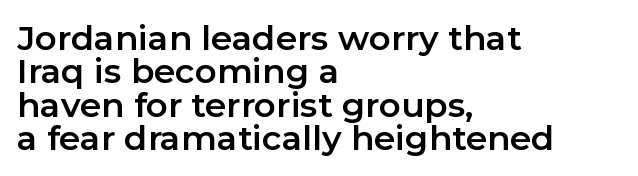
Glyph-to-glyph distance matches everyday printed text. Successive baselines arrive quickly, one right under another. Italic? Not at all — the glyphs are vertical. Is this a sans? Yes — the strokes have no serifs. A typesetter would call this proportional, since set widths differ per character.
